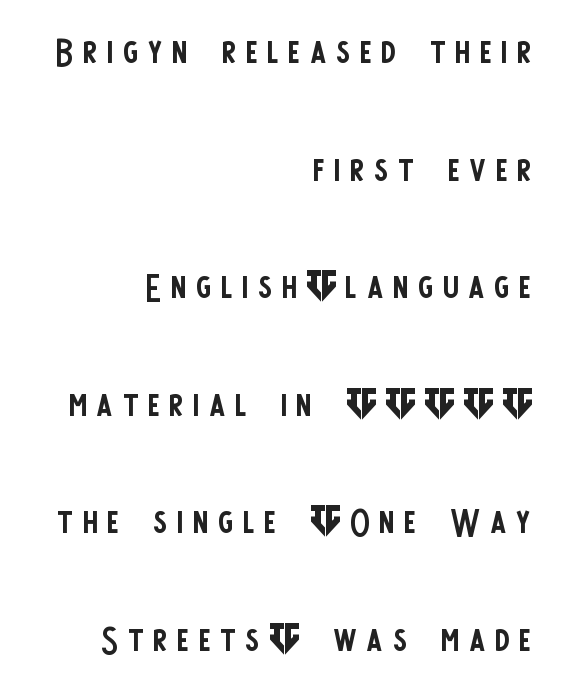
The space between consecutive lines is lavish. Is the stroke heavy? The answer is a plain regular-or-lighter. Each row of text sits above clean, open space. It's the straight-up-and-down kind of type. Which margin do the lines hug? The right one — the left edge is uneven. The typeface chosen for these lines omits serifs.
